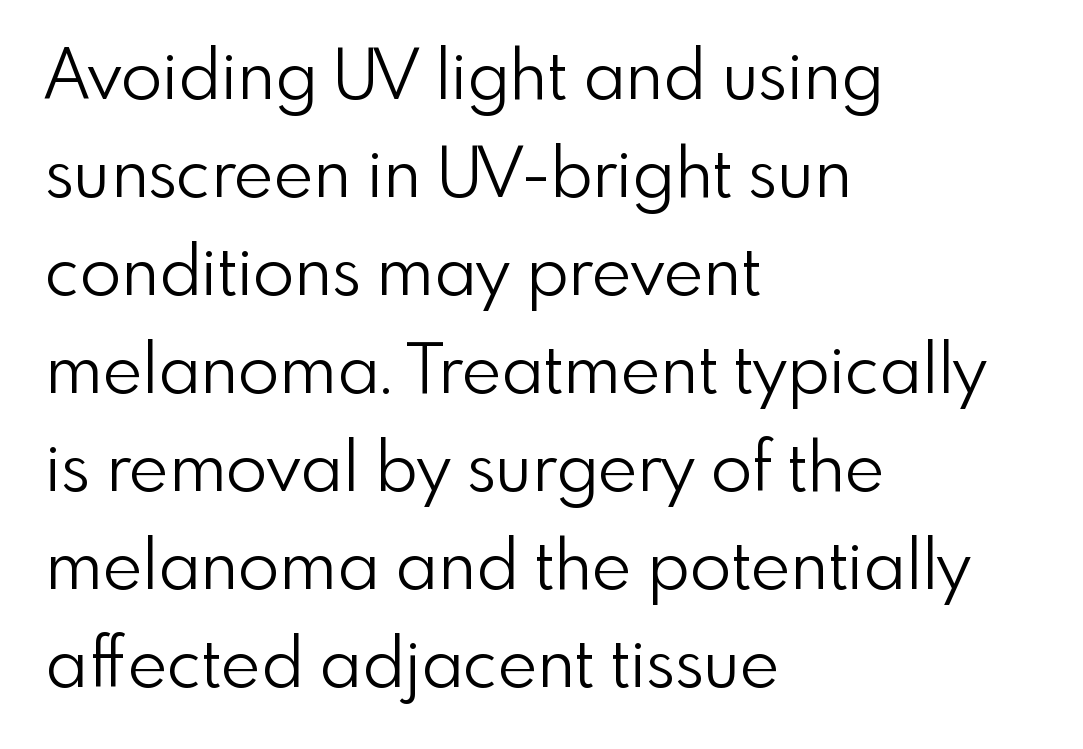
Here the designer chose a conventional face with non-uniform glyph widths. Weight: regular or lighter. Every stem runs plumb, perpendicular to the baseline. Nothing sits at the stroke ends, so this counts as sans-serif.
